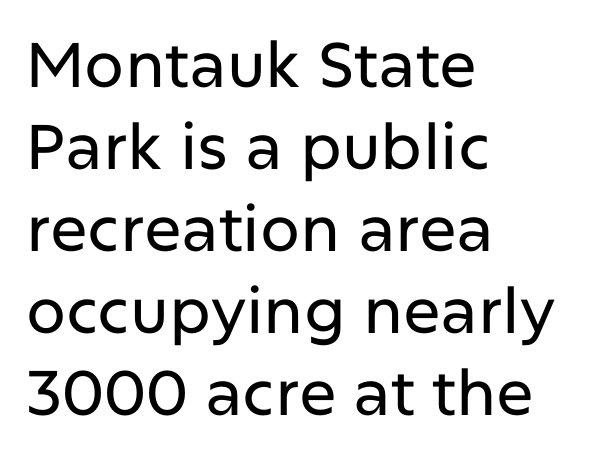
The image shows 63 px sans-serif type, upright; set left-aligned, normal line spacing (1.3x), normal letter spacing, not underlined; low stroke contrast and a medium x-height.
